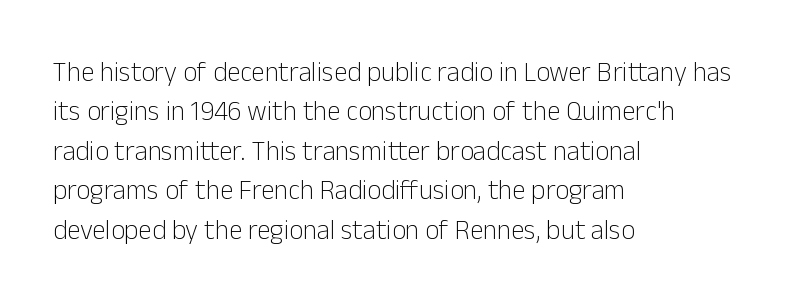
The image shows 27 px text type, upright; set left-aligned, normal line spacing (1.46x), normal letter spacing, not underlined.
